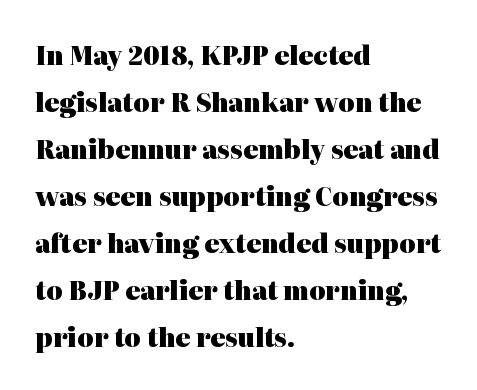
Q: Is the text bold? A: Yes.
Q: Is the text italic (slanted)? A: No, it is upright.
Q: Is the text underlined? A: No.
Q: How is the paragraph aligned? A: Left-aligned.
Q: Is the spacing between letters normal or unusually wide? A: Normal.
